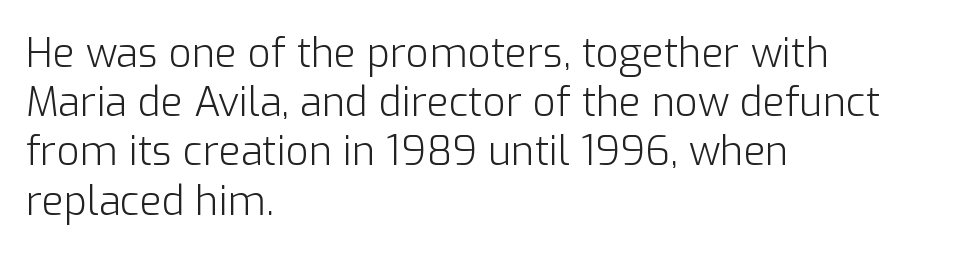
Q: Is the text bold? A: No.
Q: Is the text italic (slanted)? A: No, it is upright.
Q: Is the typeface a serif or a sans-serif typeface? A: Sans-serif.
Q: Is the text underlined? A: No.
Q: How is the paragraph aligned? A: Left-aligned.
Q: Is the spacing between letters normal or unusually wide? A: Normal.
Q: Width (condensed, normal, or wide)? A: Normal.
Q: Stroke contrast? A: Low.
Q: x-height? A: Medium.
Q: Monospaced? A: No.
